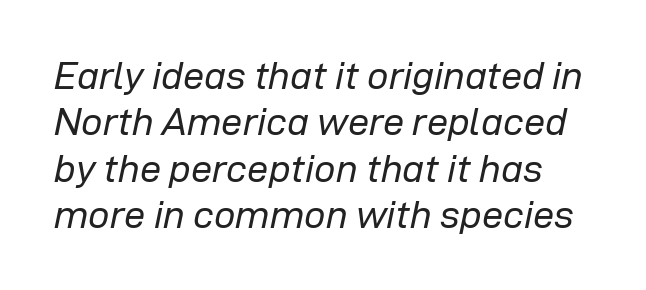
{"italic": "yes", "lean": "right", "slant_degrees": 12, "bold": "no", "weight": "regular", "width": "normal", "stroke_contrast": "low", "x_height": "medium", "monospaced": "no", "underline": "no", "line_spacing_ratio": 1.22, "letter_spacing": "normal", "letter_spacing_em": 0.0, "glyph_px": 38}
